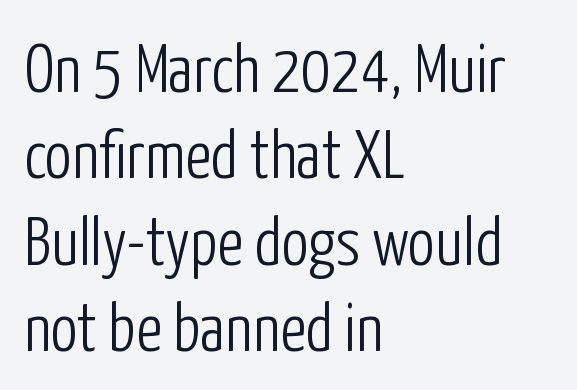
Serifs: no, the terminals of the letterforms are clean. These glyphs show unthickened strokes, regular width or finer. Is this a fixed-width face? No — the glyphs have proportional, varying widths. This sample uses plain, unmodified letter spacing.
